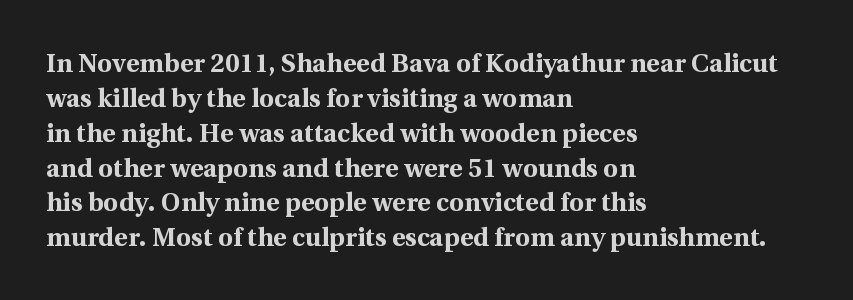
Q: Is the text bold? A: Yes.
Q: Is the text italic (slanted)? A: No, it is upright.
Q: Is the text underlined? A: No.
Q: How is the paragraph aligned? A: Left-aligned.
Q: Is the spacing between letters normal or unusually wide? A: Normal.
Q: Is the spacing between lines tight, normal or loose? A: Normal.
